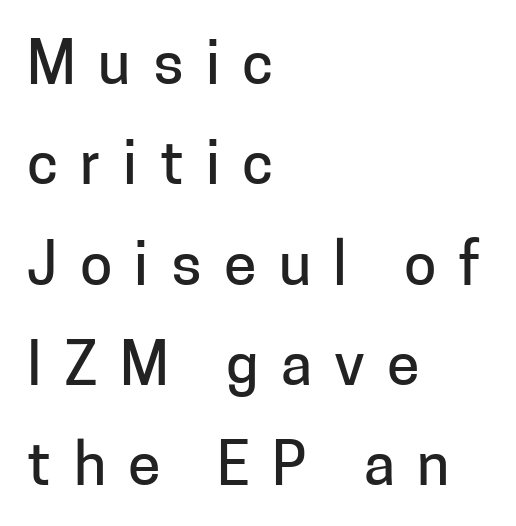
Every character sits straight up, as roman type does. Someone cranked the tracking dial way up on this one. The typesetter chose a ragged-right arrangement here. Is this a fixed-width face? No — the glyphs have proportional, varying widths. Typographically, this falls in the sans-serif category. The rows are spaced the way most documents space them.
